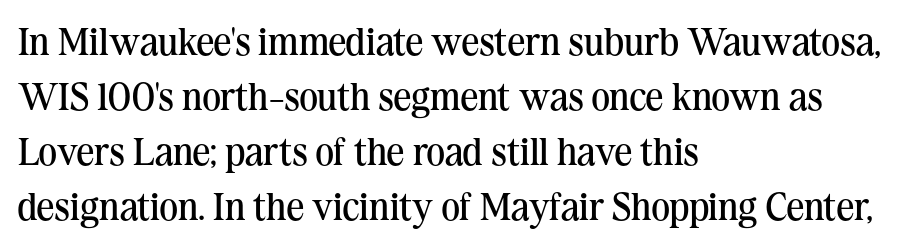
Q: Is the text bold? A: No.
Q: Is the text italic (slanted)? A: No, it is upright.
Q: Is the typeface a serif or a sans-serif typeface? A: Serif.
Q: Is the text underlined? A: No.
Q: How is the paragraph aligned? A: Left-aligned.
Q: Is the spacing between letters normal or unusually wide? A: Normal.
Q: Is the spacing between lines tight, normal or loose? A: Normal.
Q: Width (condensed, normal, or wide)? A: Normal.
Q: Stroke contrast? A: Medium.
Q: x-height? A: Medium.
Q: Monospaced? A: No.
